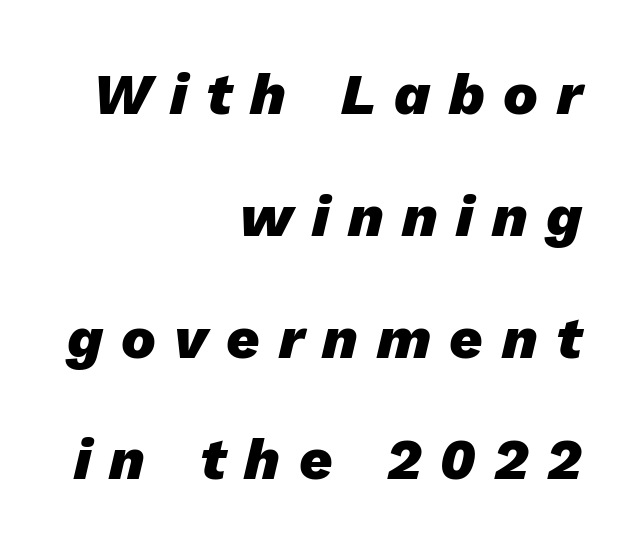
The image shows 58 px heavy type, italic (leaning right); set right-aligned, loose line spacing (2.1x), unusually wide letter spacing (+0.32 em), not underlined; low stroke contrast and a medium x-height.
